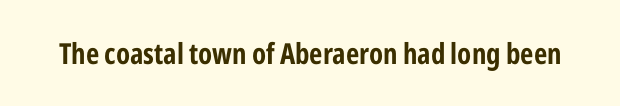
The image shows 29 px bold, condensed sans-serif type, upright; set normal letter spacing, not underlined; low stroke contrast and a medium x-height.
